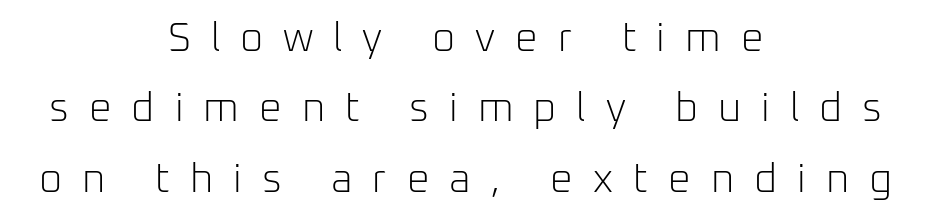
Q: Is the text bold? A: No.
Q: Is the text italic (slanted)? A: No, it is upright.
Q: Is the typeface a serif or a sans-serif typeface? A: Sans-serif.
Q: Is the text underlined? A: No.
Q: How is the paragraph aligned? A: Centered.
Q: Is the spacing between letters normal or unusually wide? A: Unusually wide.
Q: Width (condensed, normal, or wide)? A: Normal.
Q: Stroke contrast? A: Low.
Q: x-height? A: Medium.
Q: Monospaced? A: No.
